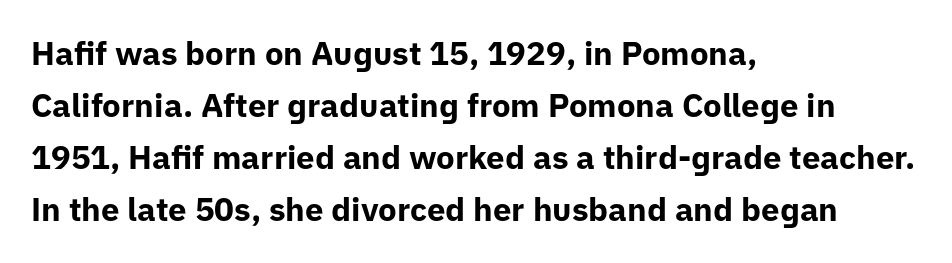
The image shows 33 px bold sans-serif type, upright; set left-aligned, normal line spacing (1.58x), normal letter spacing, not underlined; low stroke contrast and a medium x-height.
